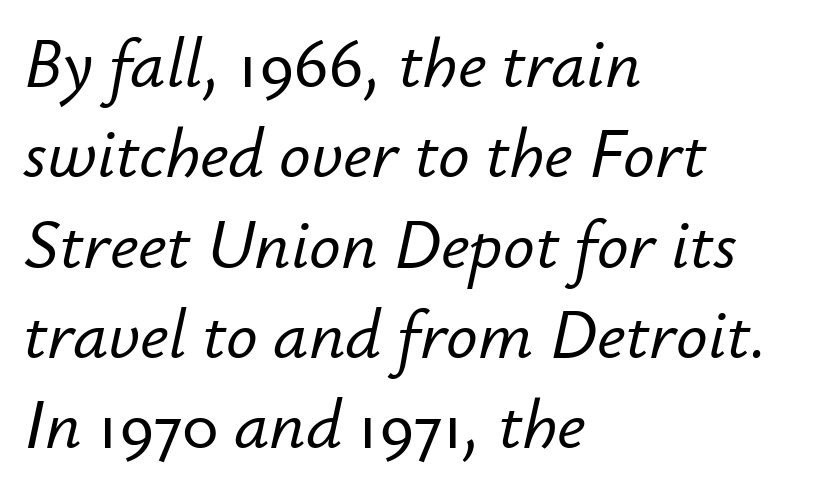
Here the designer chose a conventional face with non-uniform glyph widths. Successive baselines arrive at the customary interval. Horizontally, the lines are justified to the leading edge only. Is the letter spacing exaggerated? No — it looks like the ordinary default.
